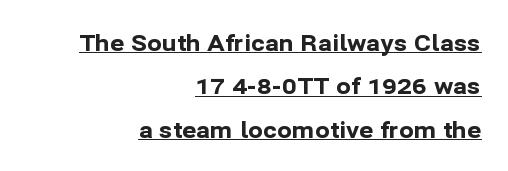
The image shows 22 px bold type, upright; set right-aligned, loose line spacing (1.97x), normal letter spacing, underlined.
